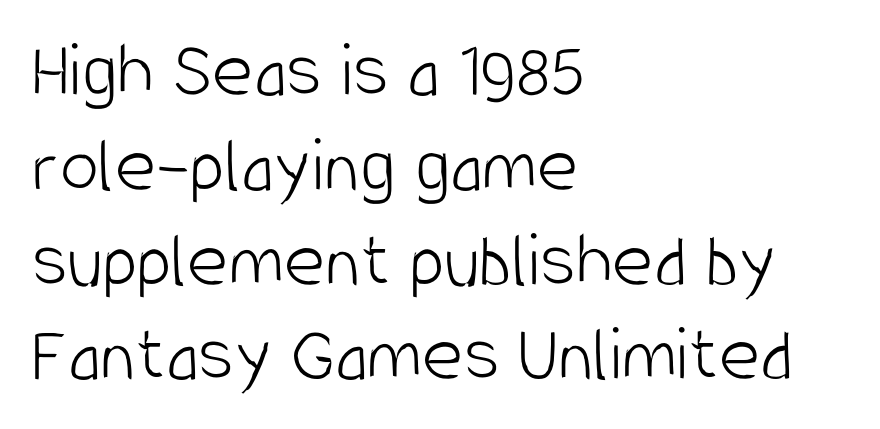
Q: Is the text bold? A: No.
Q: Is the text italic (slanted)? A: No, it is upright.
Q: Is the typeface a serif or a sans-serif typeface? A: Sans-serif.
Q: Is the text underlined? A: No.
Q: How is the paragraph aligned? A: Left-aligned.
Q: Is the spacing between letters normal or unusually wide? A: Normal.
Q: Width (condensed, normal, or wide)? A: Condensed.
Q: Stroke contrast? A: Low.
Q: x-height? A: Large.
Q: Monospaced? A: No.
